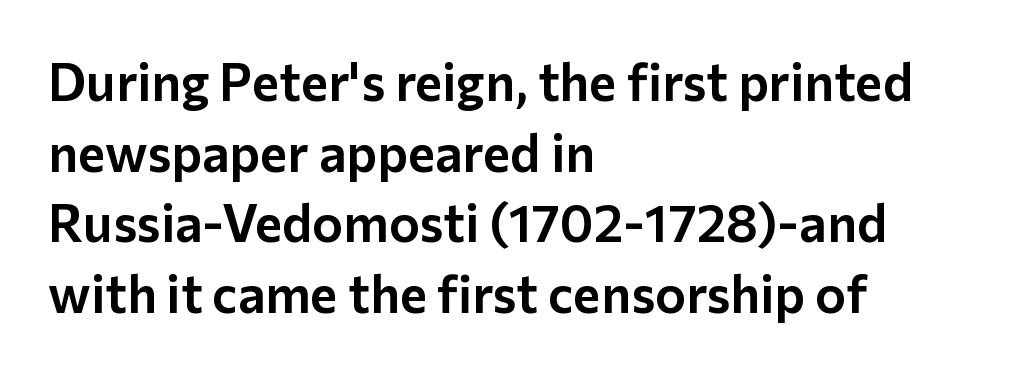
The image shows 52 px sans-serif type, upright; set left-aligned, normal line spacing (1.36x), normal letter spacing, not underlined; low stroke contrast and a medium x-height.
